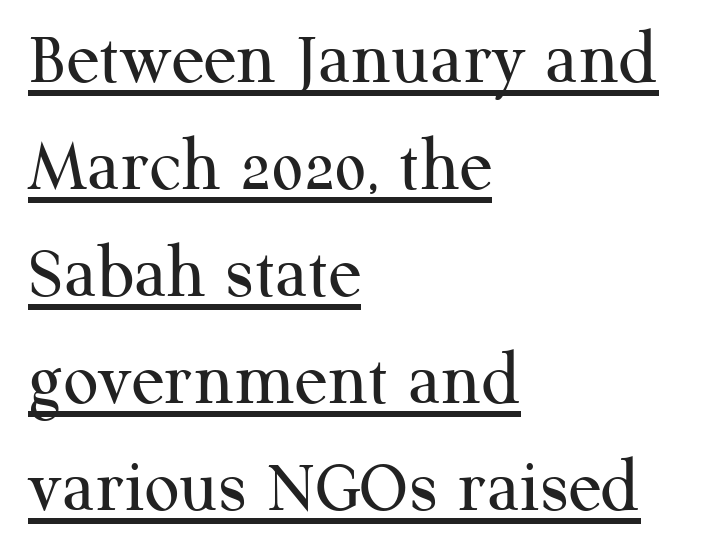
{"serif": "yes", "italic": "no", "bold": "no", "weight": "regular", "width": "normal", "stroke_contrast": "medium", "x_height": "medium", "monospaced": "no", "underline": "yes", "align": "left", "line_spacing": "normal", "line_spacing_ratio": 1.39, "letter_spacing": "normal", "letter_spacing_em": 0.0, "glyph_px": 77}
